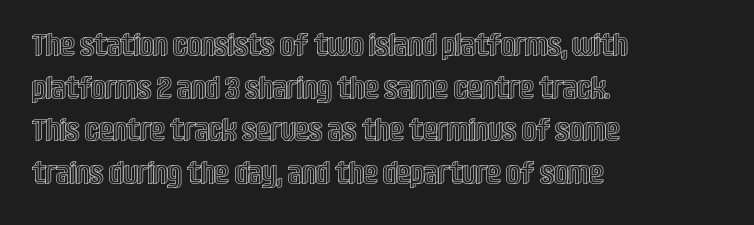
{"italic": "no", "width": "condensed", "x_height": "large", "monospaced": "no", "underline": "no", "align": "left", "line_spacing": "normal", "line_spacing_ratio": 1.33, "letter_spacing": "normal", "letter_spacing_em": 0.0, "glyph_px": 32}
